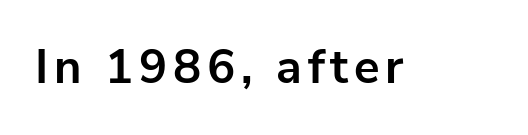
The image shows 47 px bold sans-serif type, upright; set not underlined; low stroke contrast and a medium x-height.
